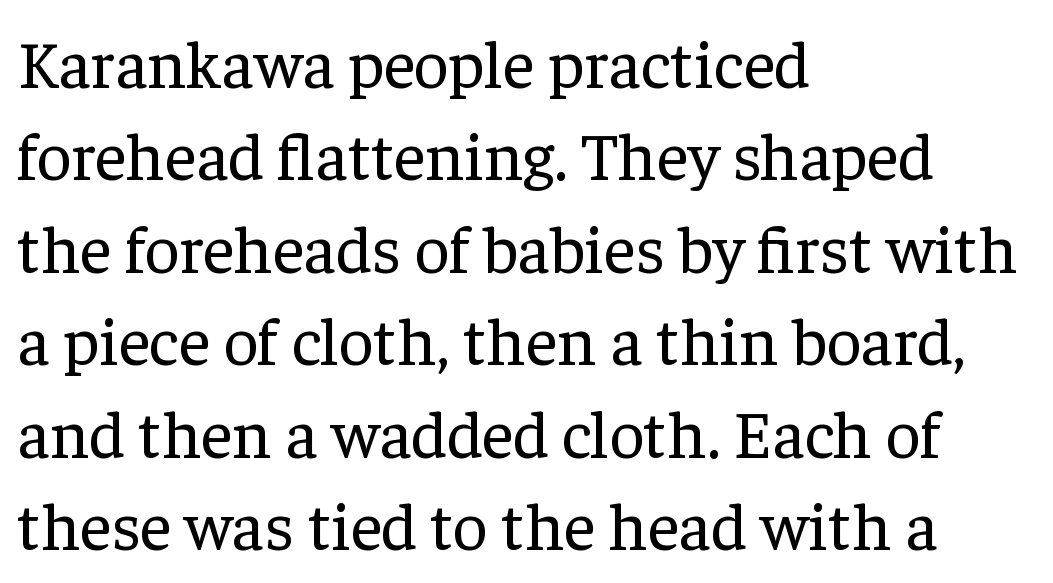
The image shows 68 px regular-weight serif type, upright; set left-aligned, normal line spacing (1.36x), normal letter spacing, not underlined; low stroke contrast and a medium x-height.
